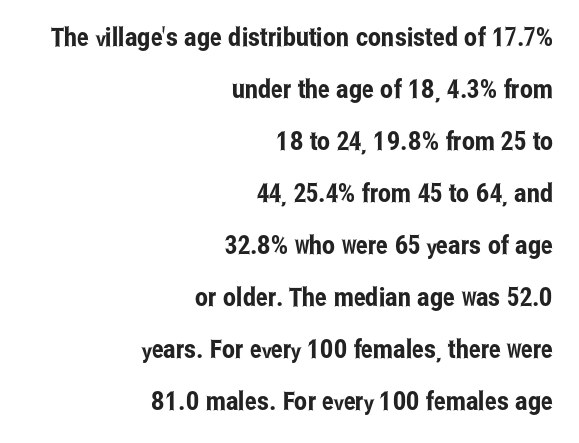
Reading down the column, the eye jumps a long way to each next line. Italic? Not at all — the glyphs are vertical. Underlining? Definitely not there. Horizontal alignment here is rightward, an uncommon choice for prose.
